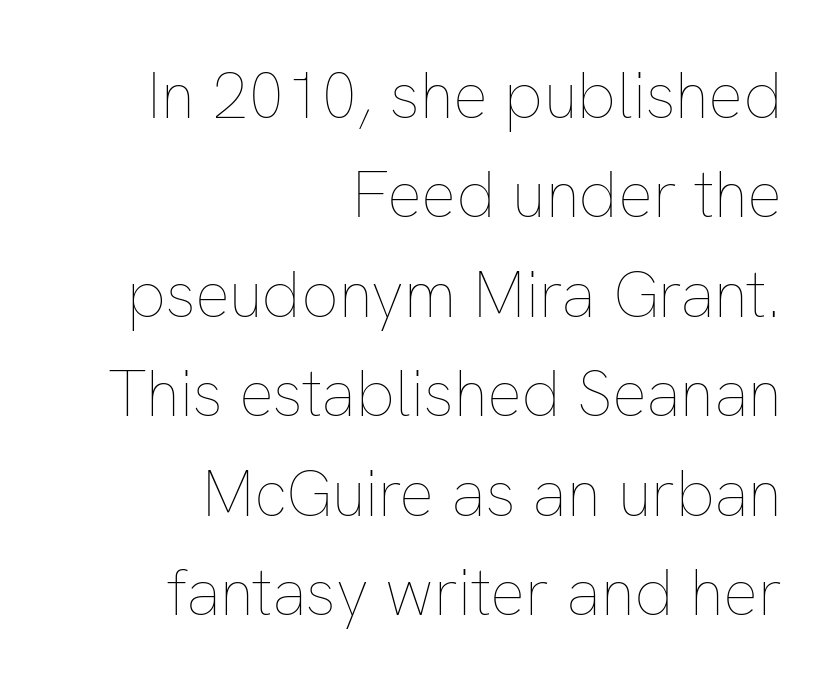
Q: Is the text bold? A: No.
Q: Is the text italic (slanted)? A: No, it is upright.
Q: Is the text underlined? A: No.
Q: How is the paragraph aligned? A: Right-aligned.
Q: Is the spacing between letters normal or unusually wide? A: Normal.
Q: Is the spacing between lines tight, normal or loose? A: Normal.
Q: Width (condensed, normal, or wide)? A: Normal.
Q: Stroke contrast? A: Low.
Q: x-height? A: Medium.
Q: Monospaced? A: No.
